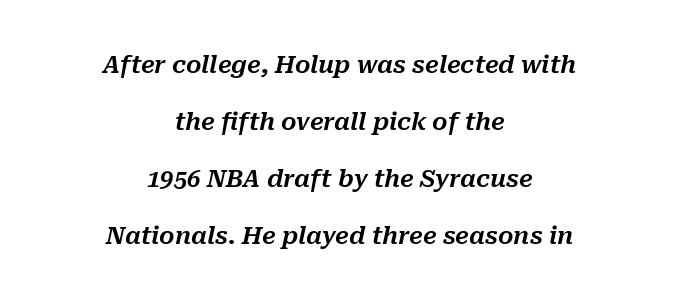
Q: Is the text italic (slanted)? A: Yes, it leans right by about 10 degrees.
Q: Is the text underlined? A: No.
Q: How is the paragraph aligned? A: Centered.
Q: Is the spacing between letters normal or unusually wide? A: Normal.
Q: Is the spacing between lines tight, normal or loose? A: Loose.
